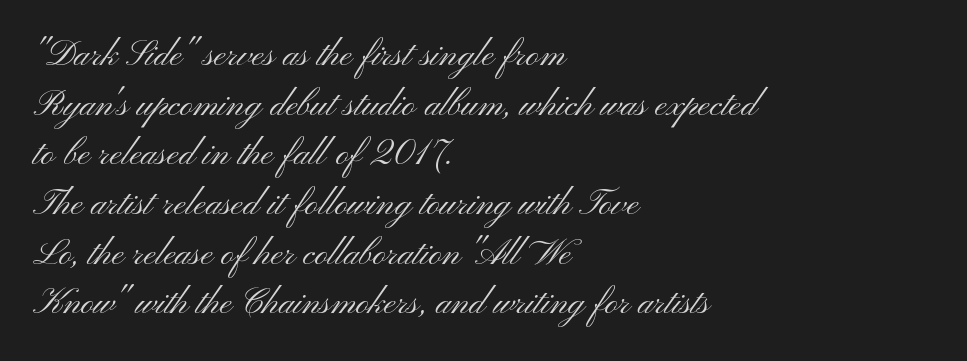
The image shows 36 px light, wide sans-serif type; set left-aligned, normal line spacing (1.38x), normal letter spacing, not underlined; medium stroke contrast and a small x-height.
